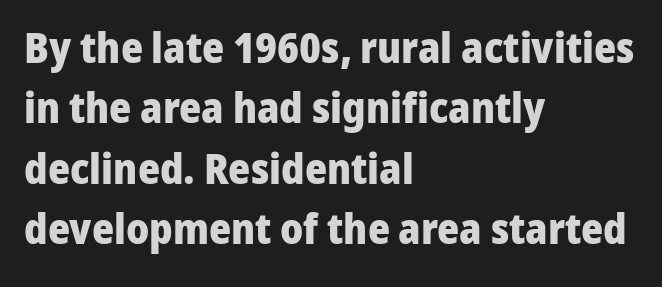
The image shows 42 px heavy sans-serif type, upright; set left-aligned, normal line spacing (1.44x), normal letter spacing, not underlined; low stroke contrast and a medium x-height.
